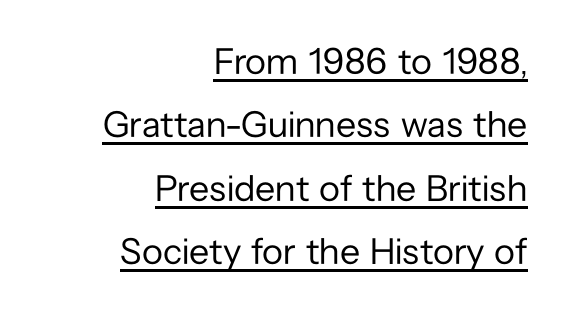
The image shows 37 px regular-weight sans-serif type, upright; set right-aligned, line spacing 1.71x, normal letter spacing, underlined; low stroke contrast and a medium x-height.
